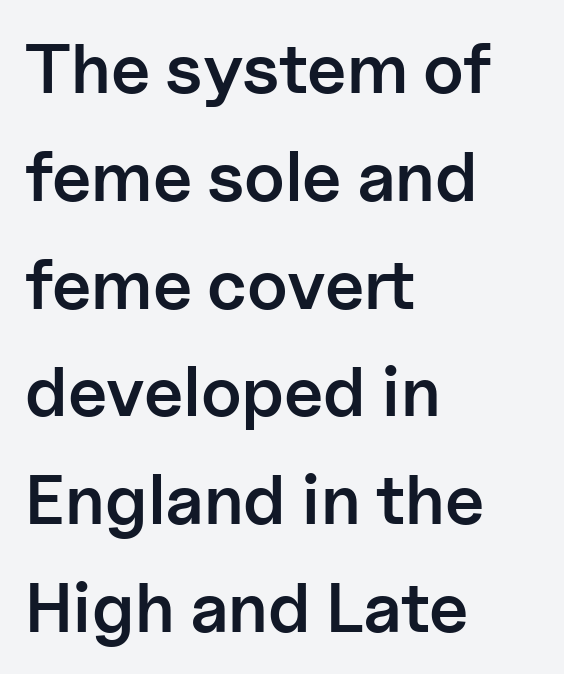
{"serif": "no", "italic": "no", "bold": "semi", "weight": "semibold", "width": "normal", "stroke_contrast": "low", "x_height": "medium", "monospaced": "no", "underline": "no", "align": "left", "line_spacing": "normal", "line_spacing_ratio": 1.54, "letter_spacing": "normal", "letter_spacing_em": 0.0, "glyph_px": 70}
